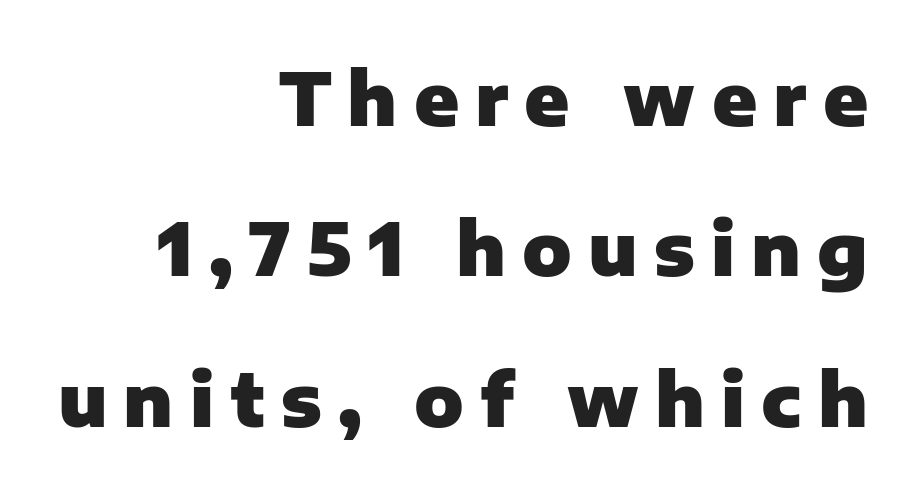
The line texture is sparse and dotted thanks to wide tracking. Ascenders rise straight up at ninety degrees. Caption: bold face, heavy strokes. One-word summary of the alignment: right. The type family on display is of the sans-serif kind. Looks like regular typesetting: each glyph gets only the width it needs.
